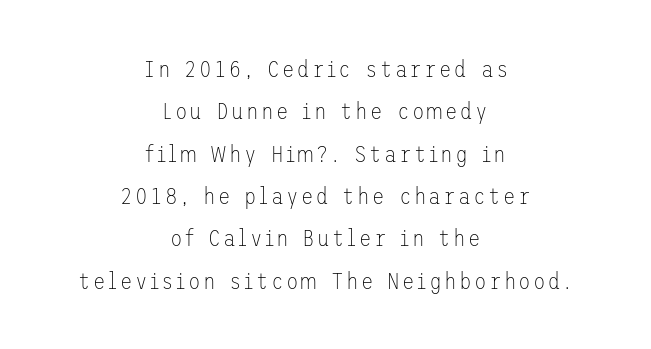
Q: Is the text bold? A: No.
Q: Is the text italic (slanted)? A: No, it is upright.
Q: Is the text underlined? A: No.
Q: How is the paragraph aligned? A: Centered.
